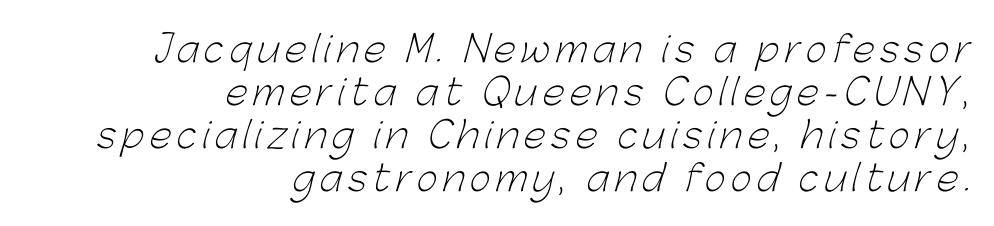
Q: Is the text bold? A: No.
Q: Is the typeface a serif or a sans-serif typeface? A: Sans-serif.
Q: Is the text underlined? A: No.
Q: How is the paragraph aligned? A: Right-aligned.
Q: Width (condensed, normal, or wide)? A: Normal.
Q: Stroke contrast? A: Low.
Q: x-height? A: Medium.
Q: Monospaced? A: No.
